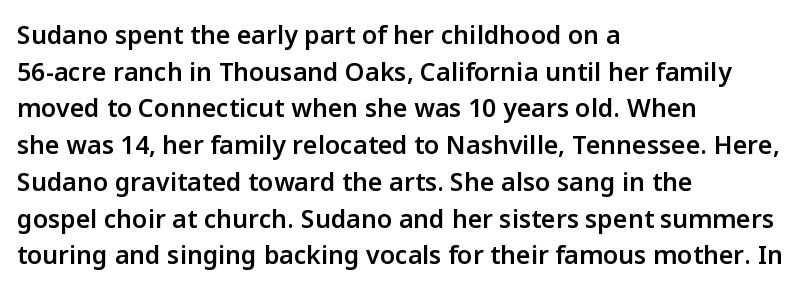
Q: Is the text bold? A: Semi-bold.
Q: Is the text italic (slanted)? A: No, it is upright.
Q: Is the text underlined? A: No.
Q: How is the paragraph aligned? A: Left-aligned.
Q: Is the spacing between letters normal or unusually wide? A: Normal.
Q: Is the spacing between lines tight, normal or loose? A: Normal.
